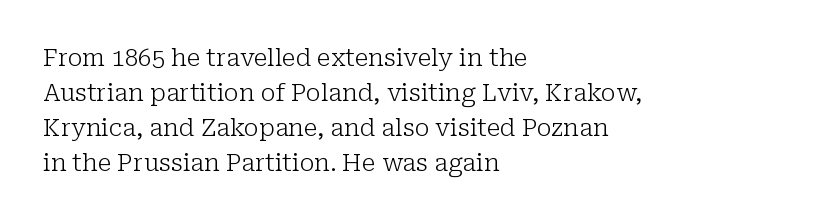
No word sits above an underline. This is the regular roman posture of the typeface. The lines in this sample share a left origin and differ only in where they stop. Successive baselines arrive at the customary interval.
